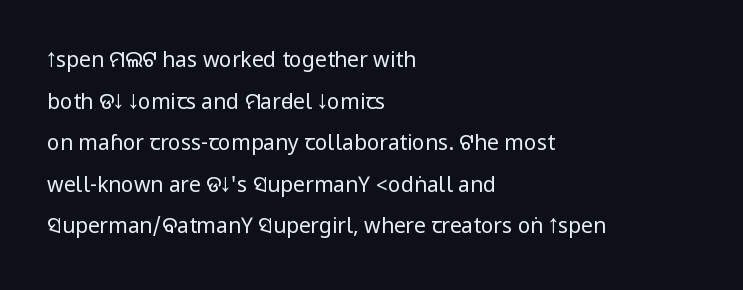
Q: Is the text bold? A: No.
Q: Is the text italic (slanted)? A: No, it is upright.
Q: Is the text underlined? A: No.
Q: How is the paragraph aligned? A: Left-aligned.
Q: Is the spacing between letters normal or unusually wide? A: Normal.
Q: Is the spacing between lines tight, normal or loose? A: Loose.
